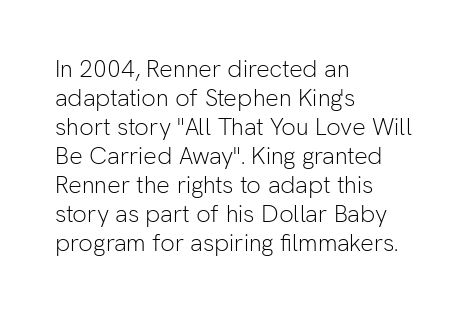
The strokes carry an ordinary text weight at most. Default kerning and tracking; the words read as compact shapes. The gap between lines stays unmarked. Does the lettering tilt? It doesn't — this is upright.
